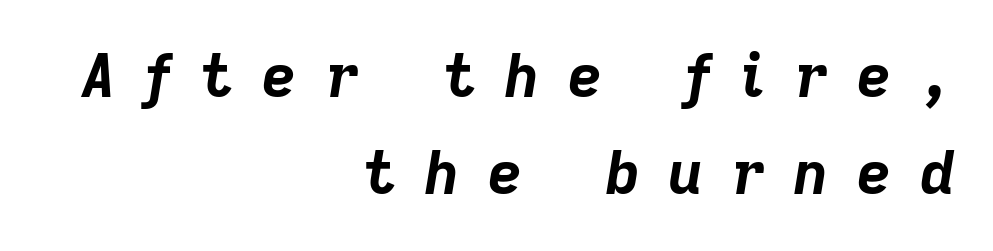
Spacing between characters has been opened up far beyond the box default. Regarding leading, the lines here are spaced in the standard way. The gap between lines stays unmarked. Style check: oblique. Looks like regular typesetting: each glyph gets only the width it needs.
